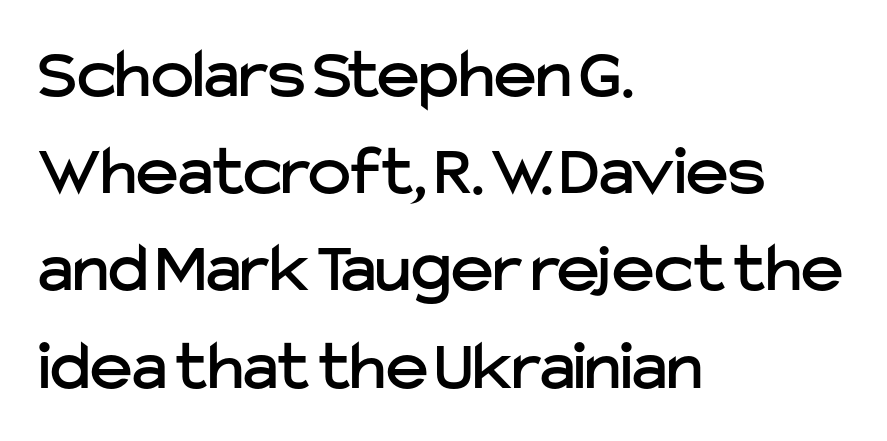
The rows are spaced the way most documents space them. The string is rendered with underlining switched off. Posture: straight, roman, zero tilt. Which margin do the lines hug? The left one — the right edge is uneven. Serif or sans? Sans — the stroke terminals are bare. What stands out about the letter spacing? Nothing — it is the standard amount.
